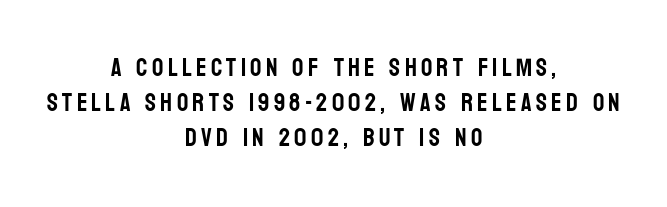
{"italic": "no", "underline": "no", "align": "center", "line_spacing": "normal", "line_spacing_ratio": 1.41, "glyph_px": 25}
